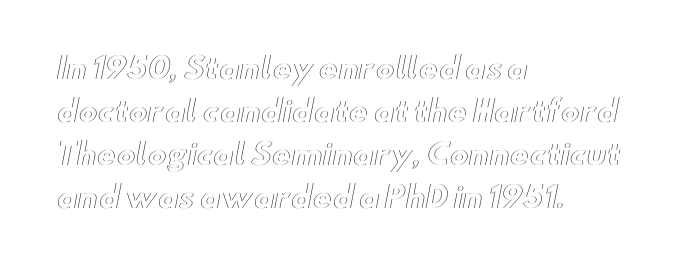
Q: Is the text italic (slanted)? A: Yes.
Q: Is the text underlined? A: No.
Q: How is the paragraph aligned? A: Left-aligned.
Q: Is the spacing between letters normal or unusually wide? A: Normal.
Q: Is the spacing between lines tight, normal or loose? A: Normal.
Q: Width (condensed, normal, or wide)? A: Wide.
Q: x-height? A: Small.
Q: Monospaced? A: No.
